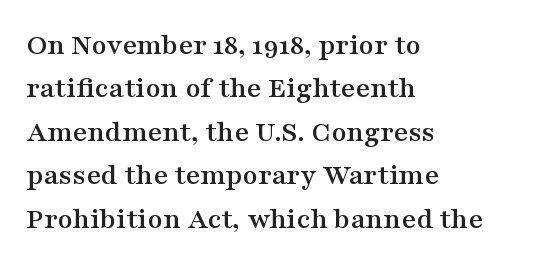
Q: Is the text italic (slanted)? A: No, it is upright.
Q: Is the typeface a serif or a sans-serif typeface? A: Serif.
Q: Is the text underlined? A: No.
Q: How is the paragraph aligned? A: Left-aligned.
Q: Is the spacing between letters normal or unusually wide? A: Normal.
Q: Is the spacing between lines tight, normal or loose? A: Normal.
Q: Width (condensed, normal, or wide)? A: Wide.
Q: Stroke contrast? A: Medium.
Q: x-height? A: Medium.
Q: Monospaced? A: No.
